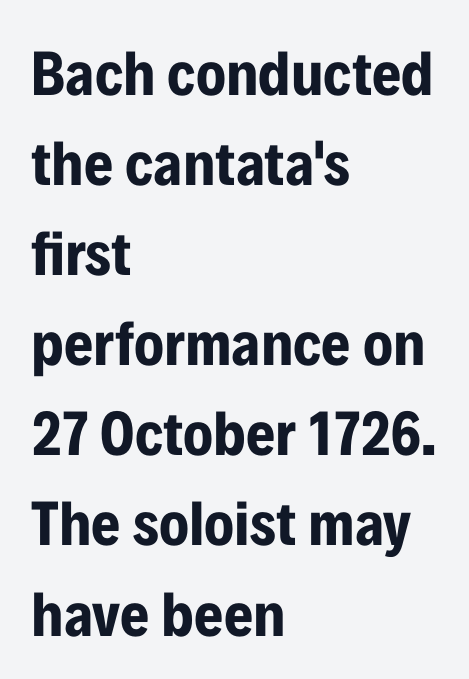
Proportional: the letters do not fall into vertical columns. The letters stand upright; this is a roman face. Observe the ordinary spacing: letters are neighbours, not strangers. Typographically, this falls in the sans-serif category. Honestly, there is no underline to notice here at all.
